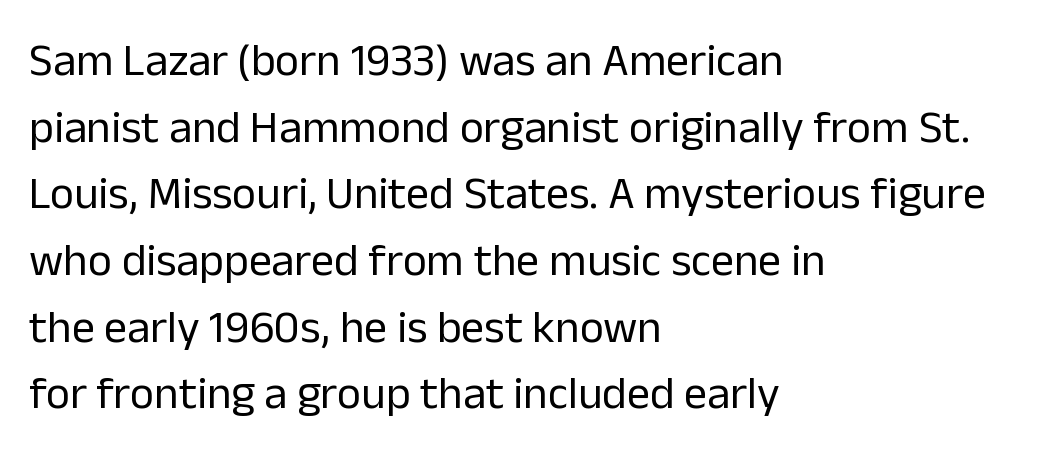
The specimen reads as upright at a glance. Each row of text sits above clean, open space. Typographically, this falls in the sans-serif category. Spacing verdict: proportional, widths tailored to each character.
